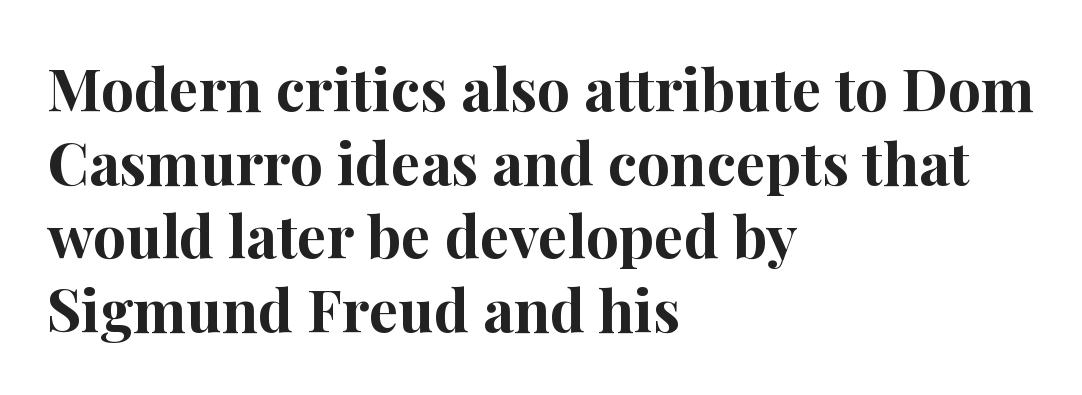
The passage is arranged the way most books set body copy — flush left. Proportional: the letters do not fall into vertical columns. The space directly below the letters is spotless. The tracking reads as untouched default to a designer's eye. Emphasis by weight is at full strength: bold. The characters display serif detailing at their extremities.
